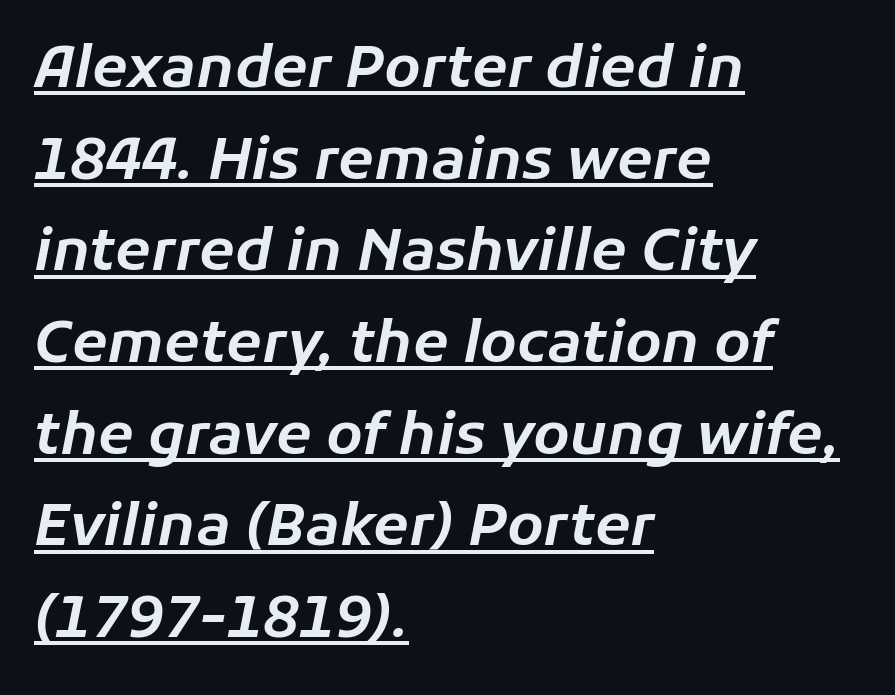
Compared with typical paragraphs, the rows here are spaced about the same. Is the letter spacing exaggerated? No — it looks like the ordinary default. Beneath each row of characters lies a ruled line. Every character sits at an angle, as italics do. Notice how the passage keeps a crisp vertical edge on the left only. Each letter keeps its own natural width here, so spacing adapts to shape.
